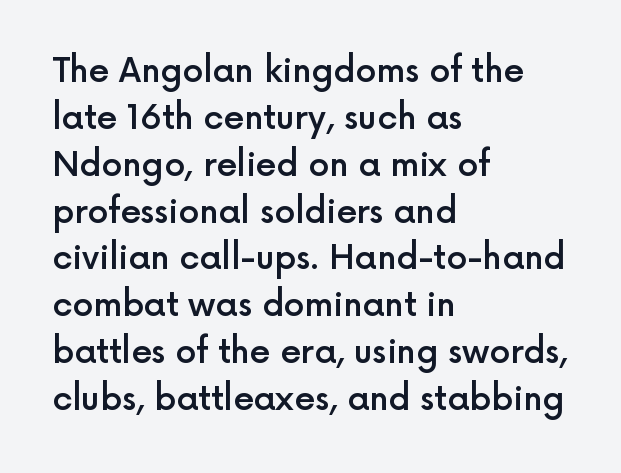
Q: Is the text bold? A: Semi-bold.
Q: Is the text italic (slanted)? A: No, it is upright.
Q: Is the typeface a serif or a sans-serif typeface? A: Sans-serif.
Q: Is the text underlined? A: No.
Q: How is the paragraph aligned? A: Left-aligned.
Q: Is the spacing between letters normal or unusually wide? A: Normal.
Q: Is the spacing between lines tight, normal or loose? A: Normal.
Q: Width (condensed, normal, or wide)? A: Normal.
Q: x-height? A: Medium.
Q: Monospaced? A: No.
